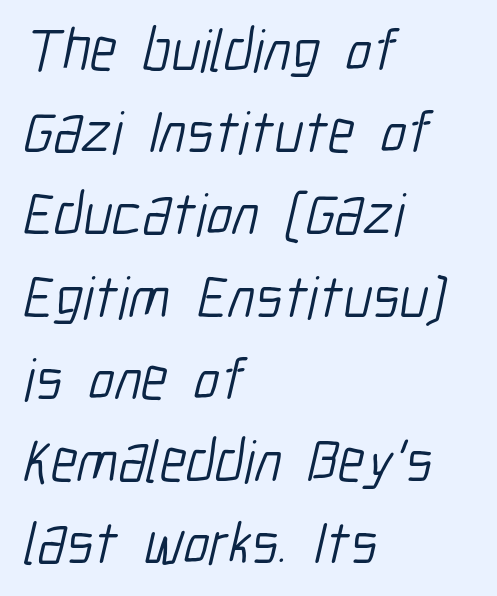
Q: Is the text bold? A: No.
Q: Is the typeface a serif or a sans-serif typeface? A: Sans-serif.
Q: Is the text underlined? A: No.
Q: How is the paragraph aligned? A: Left-aligned.
Q: Is the spacing between letters normal or unusually wide? A: Normal.
Q: Is the spacing between lines tight, normal or loose? A: Normal.
Q: Width (condensed, normal, or wide)? A: Condensed.
Q: Stroke contrast? A: Low.
Q: x-height? A: Medium.
Q: Monospaced? A: No.
